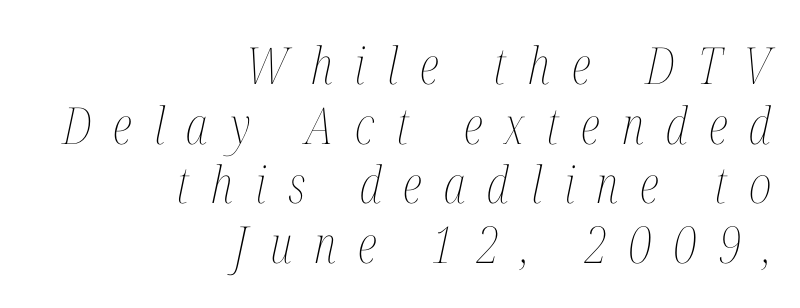
Q: Is the text bold? A: No.
Q: Is the text italic (slanted)? A: Yes, it leans right by about 12 degrees.
Q: Is the text underlined? A: No.
Q: How is the paragraph aligned? A: Right-aligned.
Q: Is the spacing between letters normal or unusually wide? A: Unusually wide.
Q: Width (condensed, normal, or wide)? A: Condensed.
Q: Stroke contrast? A: Medium.
Q: x-height? A: Medium.
Q: Monospaced? A: No.
